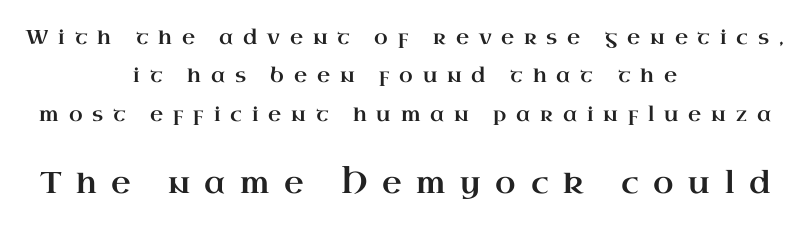
{"serif": "yes", "italic": "no", "width": "wide", "stroke_contrast": "high", "x_height": "small", "monospaced": "no", "underline": "no", "align": "center", "line_spacing": "loose", "line_spacing_ratio": 1.92, "letter_spacing": "wide", "letter_spacing_em": 0.49, "larger_block": "second", "size_ratio": 1.5, "glyph_px": 30}
